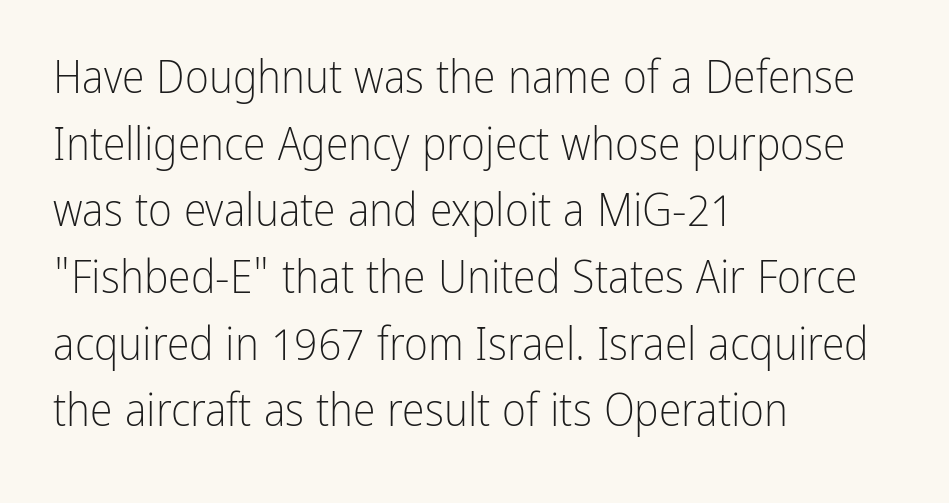
Is the stroke heavy? The answer is a plain regular-or-lighter. Descenders hang freely into open space. Is this a sans? Yes — the strokes have no serifs. Left-aligned paragraph, ragged on the right. This is the regular roman posture of the typeface. Reading down the column, the eye jumps a familiar distance to each next line.
